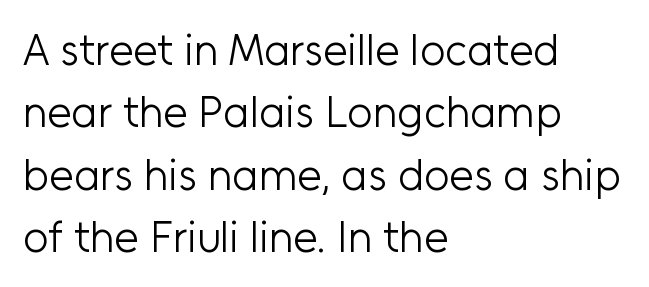
The image shows 44 px light sans-serif type, upright; set left-aligned, normal line spacing (1.42x), normal letter spacing, not underlined; low stroke contrast and a medium x-height.
